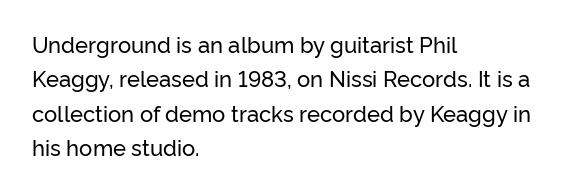
The image shows 22 px text type, upright; set left-aligned, normal line spacing (1.56x), normal letter spacing, not underlined.
